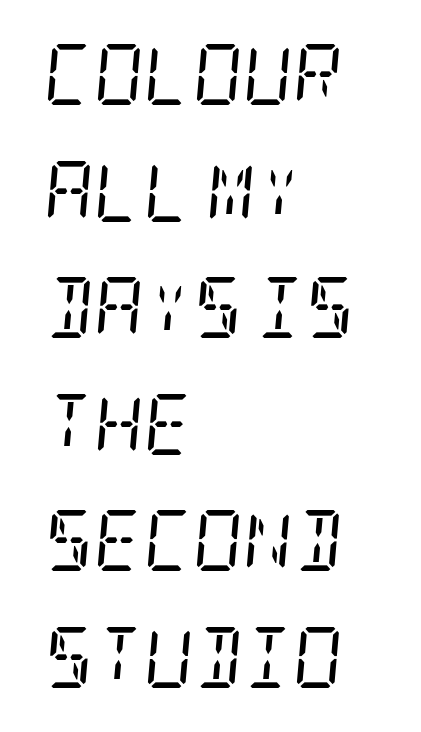
The image shows 61 px regular-weight, condensed serif type, italic (leaning right); set left-aligned, loose line spacing (1.91x), normal letter spacing, not underlined; low stroke contrast and a large x-height.
